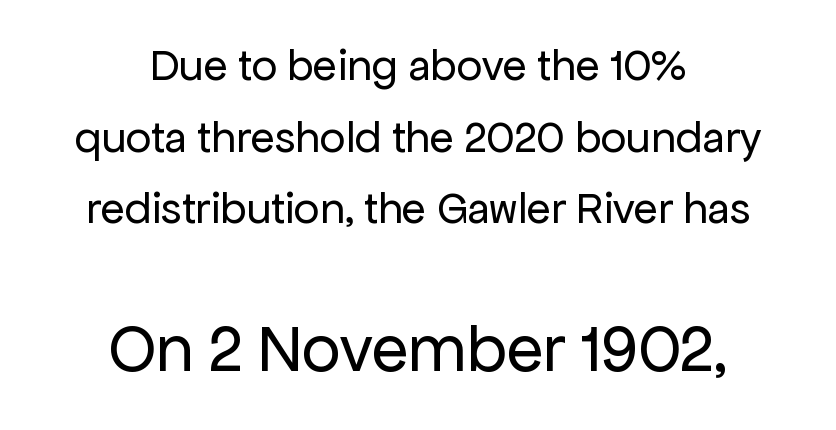
Q: Is the text bold? A: No.
Q: Is the text italic (slanted)? A: No, it is upright.
Q: Is the typeface a serif or a sans-serif typeface? A: Sans-serif.
Q: Is the text underlined? A: No.
Q: How is the paragraph aligned? A: Centered.
Q: Is the spacing between letters normal or unusually wide? A: Normal.
Q: Is the spacing between lines tight, normal or loose? A: Normal.
Q: Which block of text is set in a larger size, the first (top) or the second (bottom)? A: The second (bottom) one.
Q: Width (condensed, normal, or wide)? A: Normal.
Q: Stroke contrast? A: Low.
Q: x-height? A: Medium.
Q: Monospaced? A: No.
